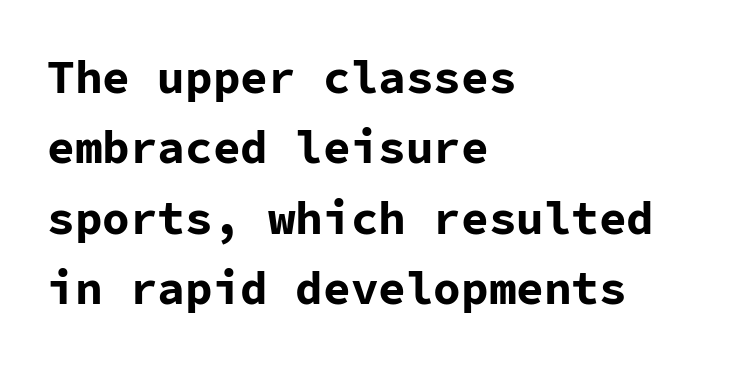
The image shows 46 px bold sans-serif type, upright, monospaced; set left-aligned, normal line spacing (1.53x), normal letter spacing, not underlined; low stroke contrast and a medium x-height.
